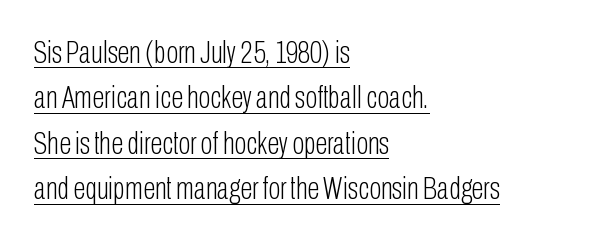
Posture: vertical. The weight tops out at a normal text grade. Evenly set lines give the paragraph a standard silhouette. A student would call this left alignment; a typographer would say flush left, rag right. The rendering shows plain stroke endings on the letterforms — a sans-serif design. Proportional: the letters do not fall into vertical columns.
